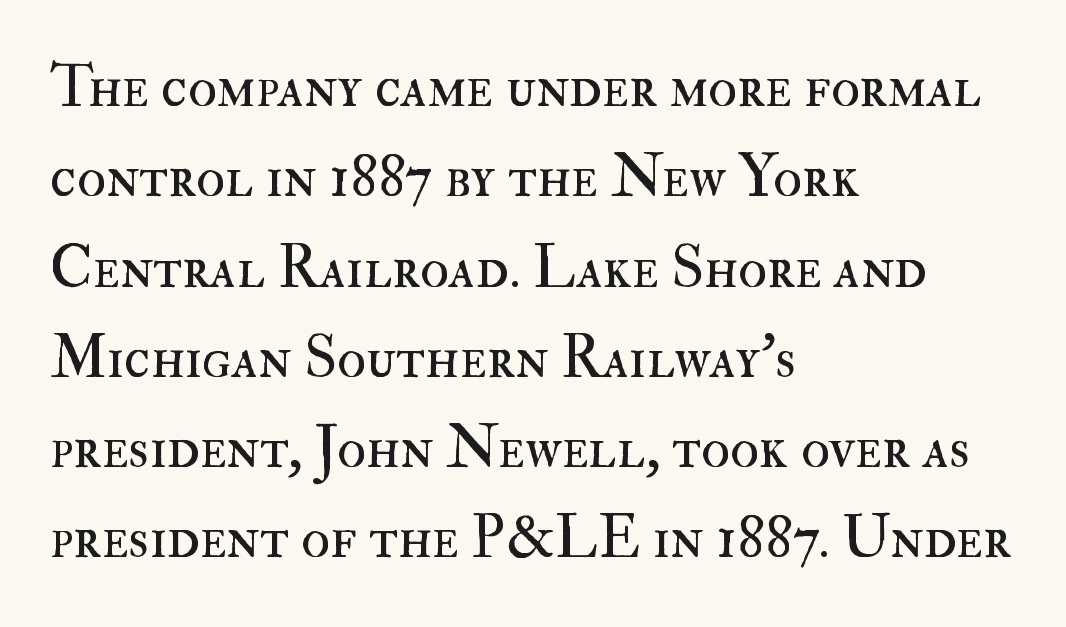
The image shows 59 px regular-weight type, upright; set left-aligned, normal line spacing (1.53x), normal letter spacing, not underlined; high stroke contrast and a small x-height.
